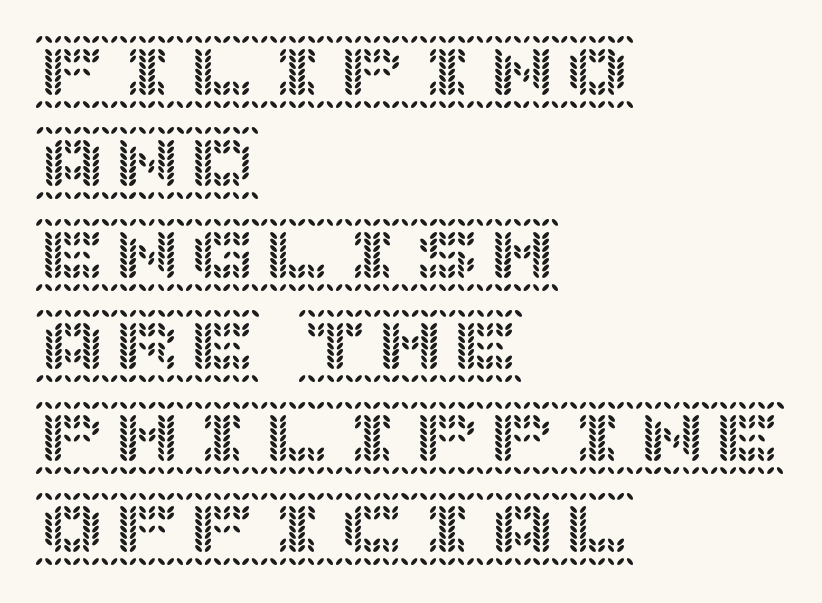
{"italic": "no", "width": "normal", "x_height": "large", "underline": "no", "align": "left", "line_spacing_ratio": 1.22, "letter_spacing": "normal", "letter_spacing_em": 0.0, "glyph_px": 75}
